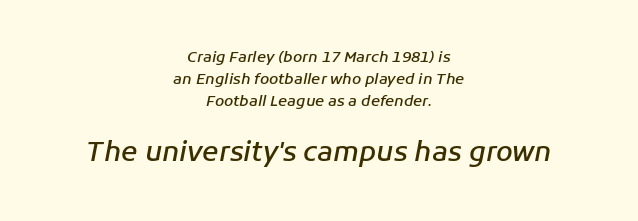
The image shows 27 px text type, italic (leaning right); set centered, normal line spacing (1.48x), normal letter spacing, not underlined; the second (bottom) block is 1.8x larger.
